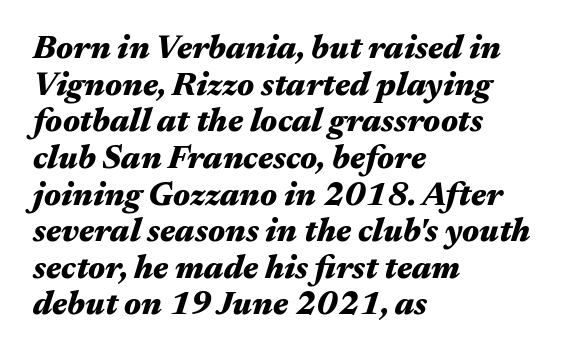
Do the characters align in a grid? No, the font is proportional. If you drew a line through each stem, it would be angled. A bare baseline throughout the passage. Leading: reduced. This sample is left-justified, so line endings fall wherever the words run out. Heavy, bold letterforms.
